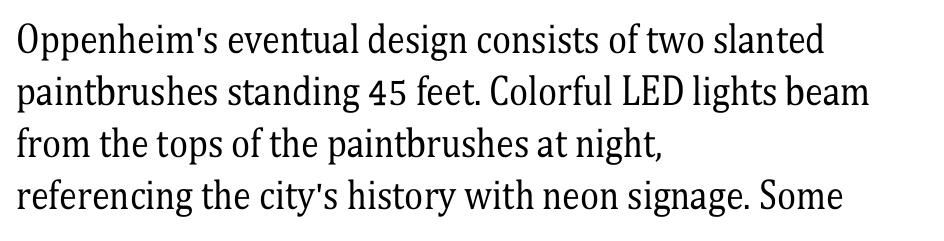
{"serif": "yes", "italic": "no", "bold": "no", "weight": "regular", "width": "condensed", "stroke_contrast": "medium", "x_height": "medium", "monospaced": "no", "underline": "no", "align": "left", "line_spacing": "normal", "line_spacing_ratio": 1.44, "letter_spacing": "normal", "letter_spacing_em": 0.0, "glyph_px": 36}
